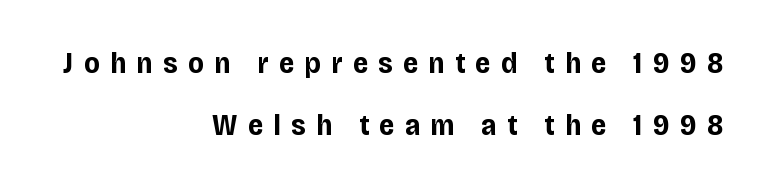
The image shows 30 px bold, condensed sans-serif type, upright; set right-aligned, loose line spacing (2.07x), unusually wide letter spacing (+0.35 em), not underlined; low stroke contrast and a large x-height.
